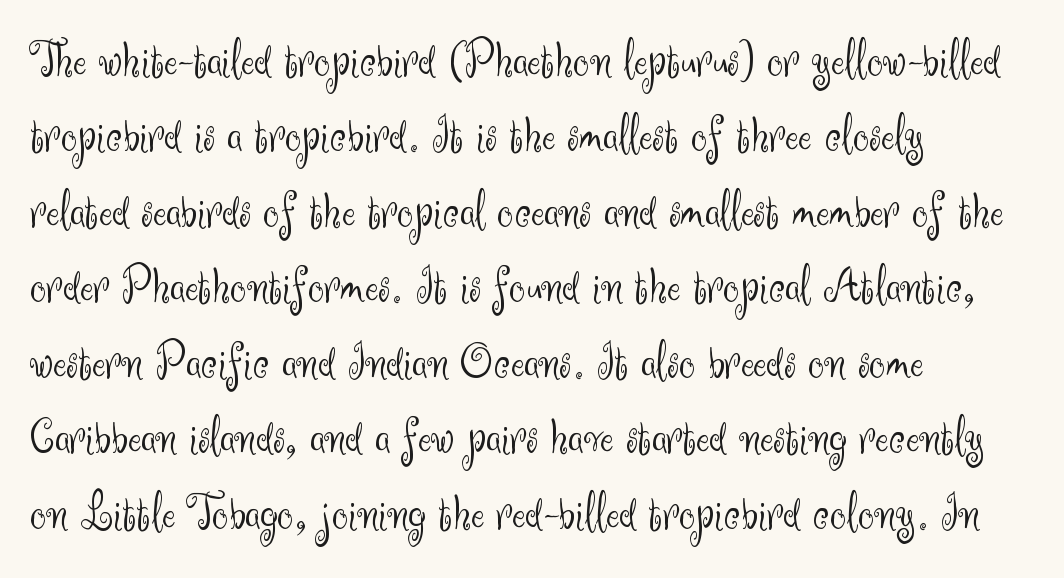
{"serif": "no", "italic": "no", "bold": "no", "weight": "light", "width": "normal", "stroke_contrast": "medium", "x_height": "small", "monospaced": "no", "underline": "no", "align": "left", "line_spacing": "normal", "line_spacing_ratio": 1.48, "letter_spacing": "normal", "letter_spacing_em": 0.0, "glyph_px": 51}
